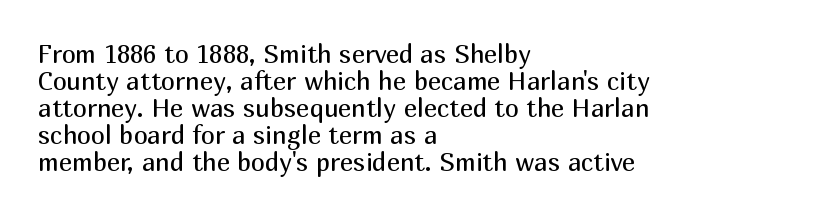
Q: Is the text bold? A: No.
Q: Is the text italic (slanted)? A: No, it is upright.
Q: Is the text underlined? A: No.
Q: How is the paragraph aligned? A: Left-aligned.
Q: Is the spacing between letters normal or unusually wide? A: Normal.
Q: Is the spacing between lines tight, normal or loose? A: Tight.
